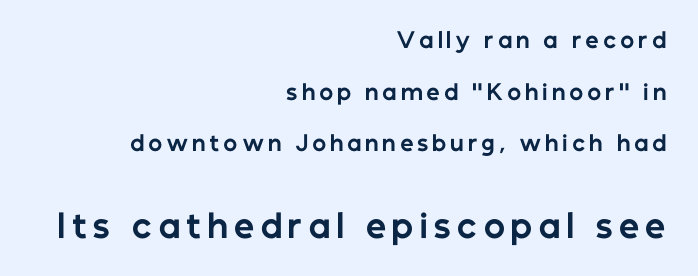
You could not count columns in this text — the font is proportionally spaced. A typesetter would mark this as roman, not italic. Weight check: bold — yes, fully. The paragraph has a hard right edge and a soft left edge. What kind of face is this? One without serifs — a sans. Beneath every word, the page is bare.
